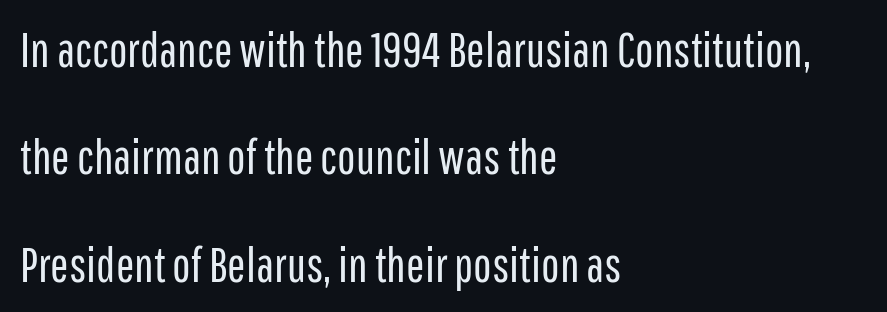
Q: Is the text bold? A: No.
Q: Is the text italic (slanted)? A: No, it is upright.
Q: Is the typeface a serif or a sans-serif typeface? A: Sans-serif.
Q: Is the text underlined? A: No.
Q: How is the paragraph aligned? A: Left-aligned.
Q: Is the spacing between letters normal or unusually wide? A: Normal.
Q: Is the spacing between lines tight, normal or loose? A: Loose.
Q: Width (condensed, normal, or wide)? A: Condensed.
Q: Stroke contrast? A: Low.
Q: x-height? A: Medium.
Q: Monospaced? A: No.
